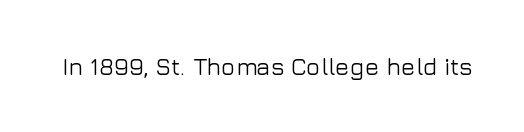
{"italic": "no", "underline": "no", "letter_spacing": "normal", "letter_spacing_em": 0.0, "glyph_px": 24}
